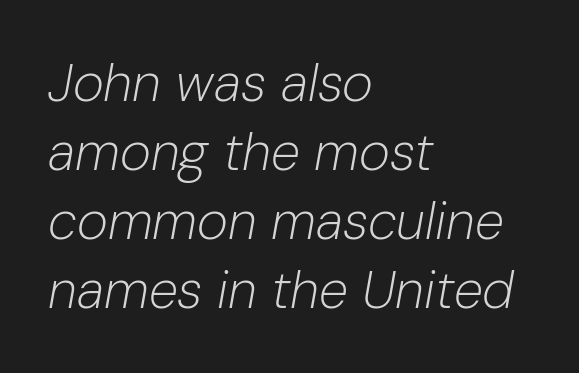
{"italic": "yes", "lean": "right", "slant_degrees": 10, "bold": "no", "weight": "light", "width": "normal", "stroke_contrast": "low", "x_height": "medium", "monospaced": "no", "underline": "no", "align": "left", "line_spacing": "normal", "line_spacing_ratio": 1.3, "letter_spacing": "normal", "letter_spacing_em": 0.0, "glyph_px": 53}
